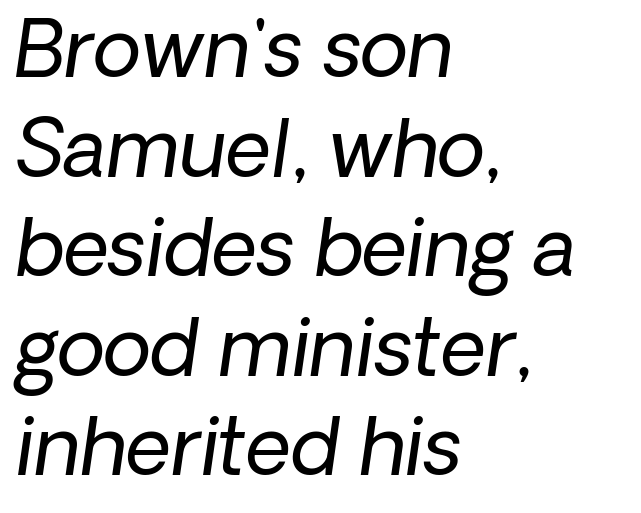
Q: Is the text bold? A: No.
Q: Is the text italic (slanted)? A: Yes, it leans right by about 8 degrees.
Q: Is the text underlined? A: No.
Q: How is the paragraph aligned? A: Left-aligned.
Q: Is the spacing between letters normal or unusually wide? A: Normal.
Q: Is the spacing between lines tight, normal or loose? A: Normal.
Q: Width (condensed, normal, or wide)? A: Normal.
Q: Stroke contrast? A: Low.
Q: x-height? A: Medium.
Q: Monospaced? A: No.
